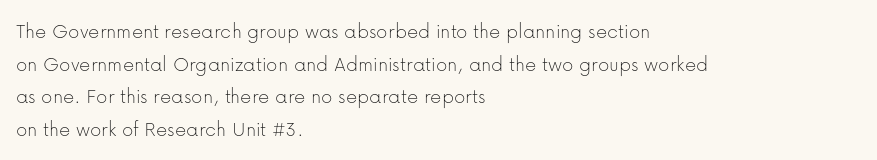
Rows of type keep a routine distance in the vertical direction. The space beneath each line is pristine and unruled. Which margin do the lines hug? The left one — the right edge is uneven. The letterforms sit shoulder to shoulder at normal distance.
